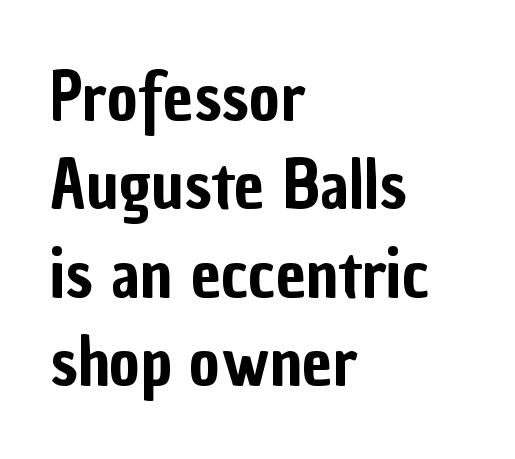
The image shows 67 px condensed sans-serif type, upright; set left-aligned, normal line spacing (1.32x), normal letter spacing, not underlined; low stroke contrast and a medium x-height.
